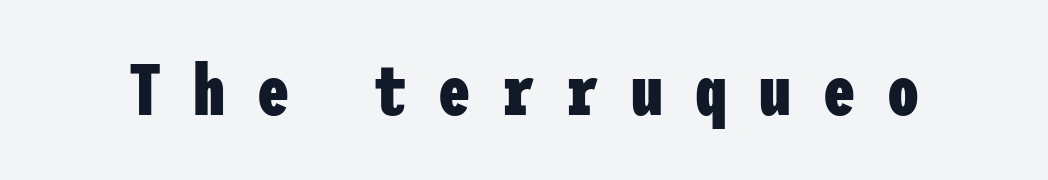
The image shows 72 px heavy, condensed sans-serif type, upright; set unusually wide letter spacing (+0.44 em), not underlined; low stroke contrast and a medium x-height.
